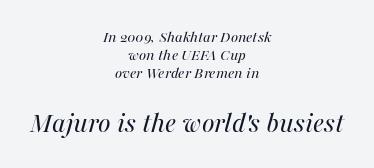
{"italic": "yes", "lean": "right", "slant_degrees": 16, "bold": "no", "weight": "regular", "width": "normal", "stroke_contrast": "medium", "x_height": "medium", "monospaced": "no", "underline": "no", "align": "center", "line_spacing": "tight", "line_spacing_ratio": 1.07, "letter_spacing": "normal", "letter_spacing_em": 0.0, "larger_block": "second", "size_ratio": 1.76, "glyph_px": 30}
